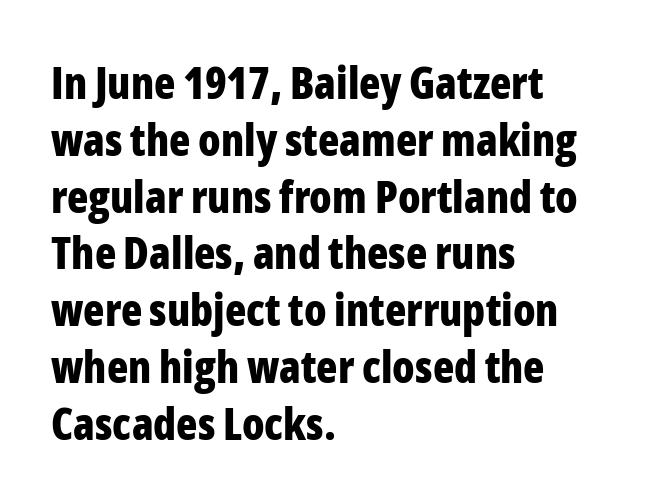
The image shows 44 px bold, condensed sans-serif type, upright; set left-aligned, normal line spacing (1.29x), normal letter spacing, not underlined; low stroke contrast and a medium x-height.
